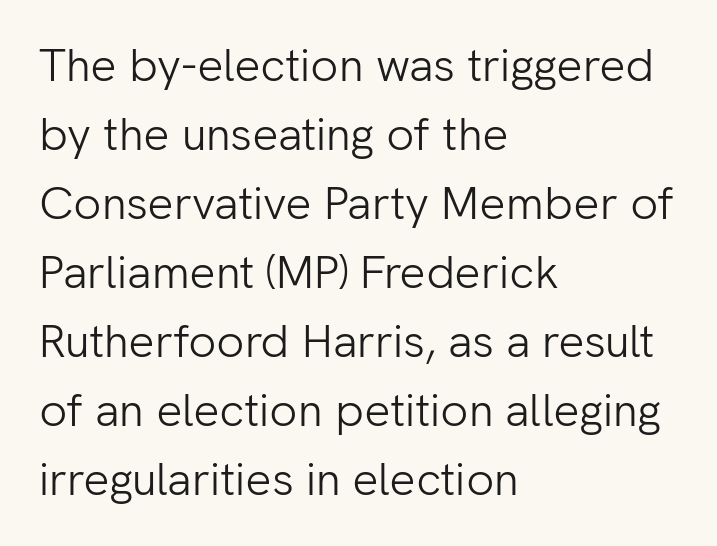
{"serif": "no", "italic": "no", "bold": "no", "weight": "light", "width": "normal", "stroke_contrast": "low", "x_height": "medium", "monospaced": "no", "underline": "no", "align": "left", "line_spacing": "normal", "line_spacing_ratio": 1.5, "letter_spacing": "normal", "letter_spacing_em": 0.0, "glyph_px": 46}
